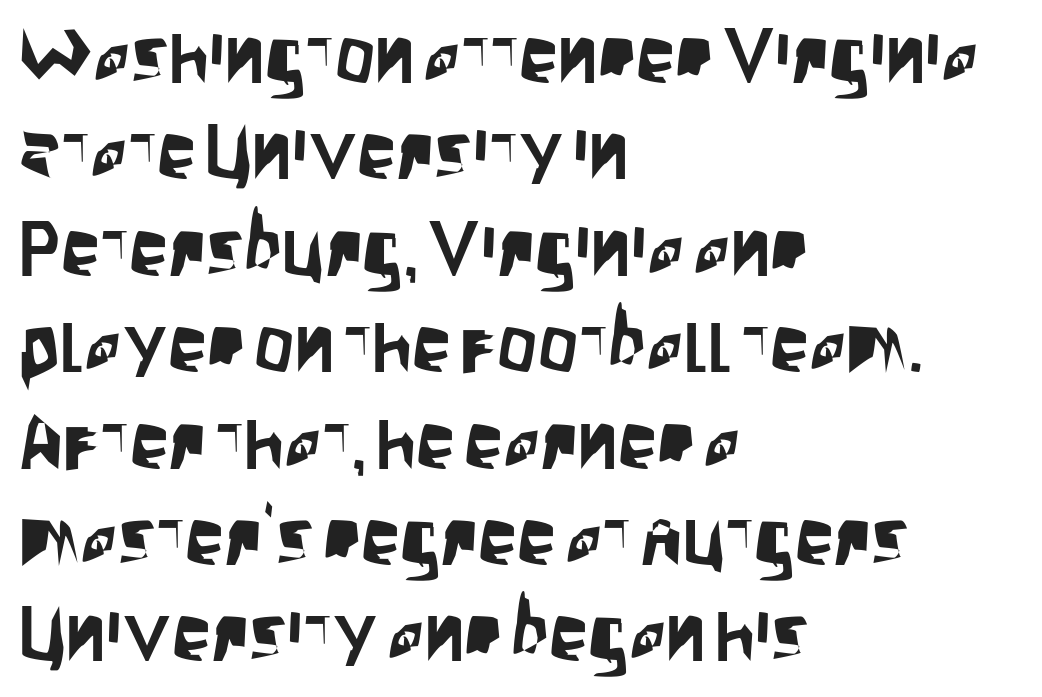
This sample has the flowing, uneven cadence of proportional lettering. The paragraph has a hard left edge and a soft right edge. A bare baseline throughout the passage. These lines were composed using upright roman letters. Nope, no serifs anywhere on these letters.
